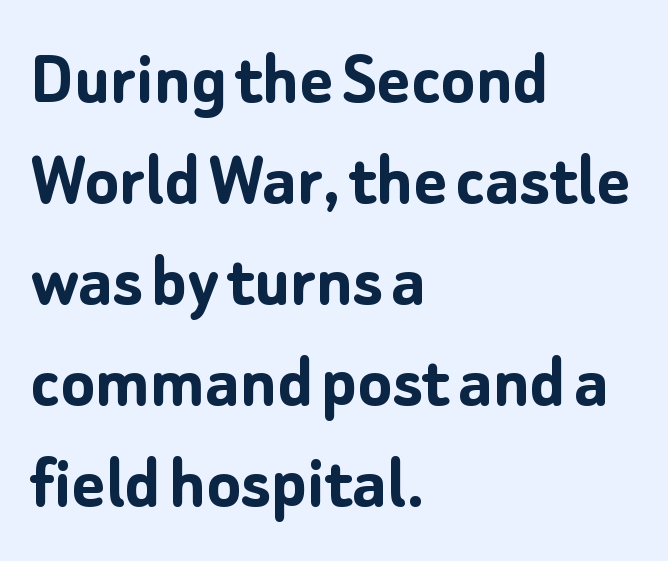
Q: Is the text bold? A: Yes.
Q: Is the text italic (slanted)? A: No, it is upright.
Q: Is the typeface a serif or a sans-serif typeface? A: Sans-serif.
Q: Is the text underlined? A: No.
Q: How is the paragraph aligned? A: Left-aligned.
Q: Is the spacing between letters normal or unusually wide? A: Normal.
Q: Is the spacing between lines tight, normal or loose? A: Normal.
Q: Width (condensed, normal, or wide)? A: Normal.
Q: Stroke contrast? A: Low.
Q: x-height? A: Medium.
Q: Monospaced? A: No.
